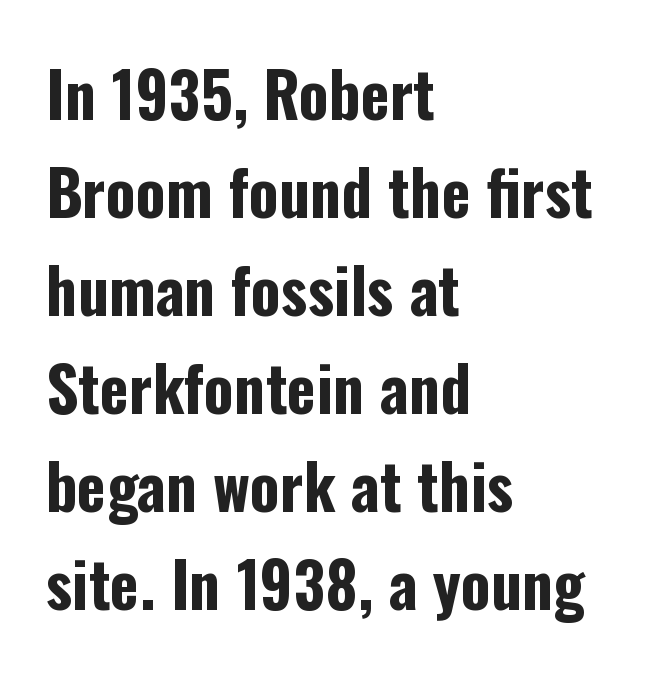
Q: Is the text bold? A: Yes.
Q: Is the text italic (slanted)? A: No, it is upright.
Q: Is the typeface a serif or a sans-serif typeface? A: Sans-serif.
Q: Is the text underlined? A: No.
Q: How is the paragraph aligned? A: Left-aligned.
Q: Is the spacing between letters normal or unusually wide? A: Normal.
Q: Is the spacing between lines tight, normal or loose? A: Normal.
Q: Width (condensed, normal, or wide)? A: Condensed.
Q: Stroke contrast? A: Low.
Q: x-height? A: Medium.
Q: Monospaced? A: No.
